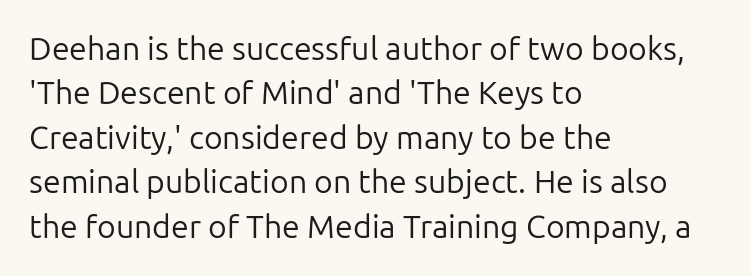
The image shows 32 px regular-weight sans-serif type, upright; set left-aligned, normal line spacing (1.39x), normal letter spacing, not underlined; low stroke contrast and a medium x-height.
